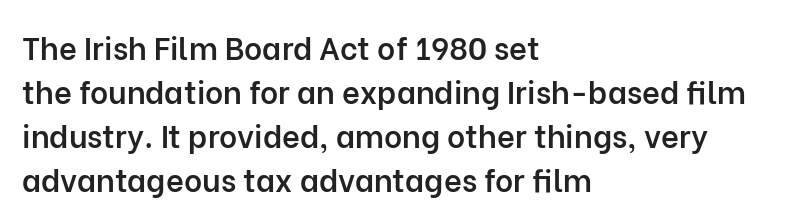
Caption: multi-line text, flush left, ragged right. How heavy is the stroke? Medium-heavy — a semibold, shy of bold. Does the lettering tilt? It doesn't — this is upright. Note the varied advance widths — an 'i' is clearly narrower than an 'm'. Clear beneath every line of the passage.
